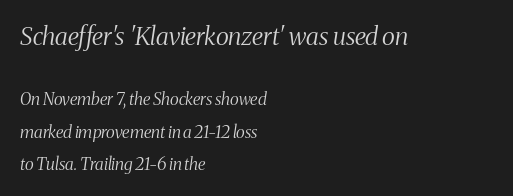
Does the bottom block carry the larger type? No, the top block does. The ragged edge is on the right, which tells us the setting is flush left. Airy leading. How are the letters spaced? Ordinarily, with no added tracking. This rendering features lettering with no underline.
